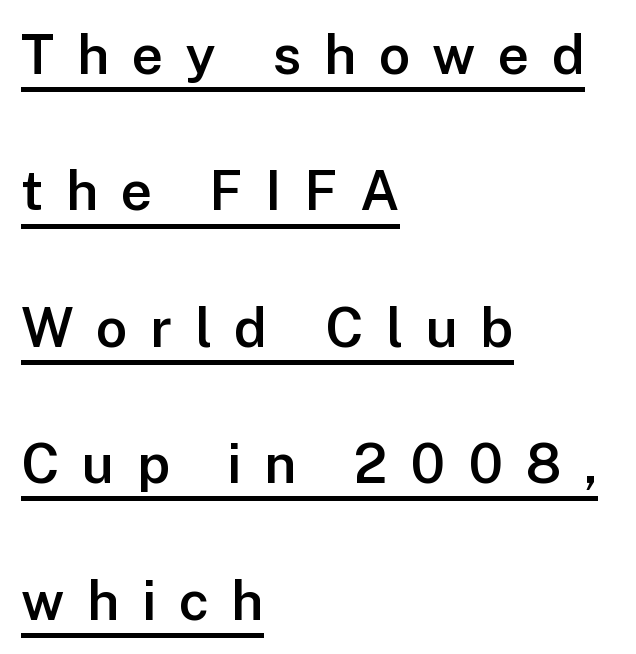
Q: Is the text bold? A: Semi-bold.
Q: Is the text italic (slanted)? A: No, it is upright.
Q: Is the typeface a serif or a sans-serif typeface? A: Sans-serif.
Q: Is the text underlined? A: Yes.
Q: How is the paragraph aligned? A: Left-aligned.
Q: Is the spacing between letters normal or unusually wide? A: Unusually wide.
Q: Is the spacing between lines tight, normal or loose? A: Loose.
Q: Width (condensed, normal, or wide)? A: Normal.
Q: Stroke contrast? A: Low.
Q: x-height? A: Medium.
Q: Monospaced? A: No.
